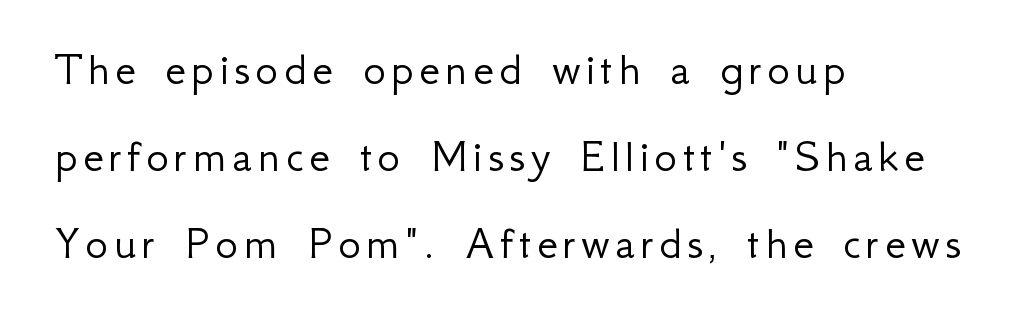
{"serif": "no", "italic": "no", "bold": "no", "weight": "light", "width": "normal", "stroke_contrast": "low", "x_height": "small", "monospaced": "no", "underline": "no", "align": "left", "line_spacing_ratio": 1.81, "glyph_px": 48}
